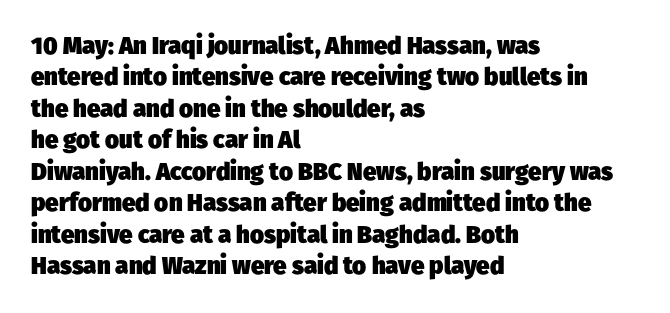
Q: Is the text bold? A: Yes.
Q: Is the text underlined? A: No.
Q: How is the paragraph aligned? A: Left-aligned.
Q: Is the spacing between letters normal or unusually wide? A: Normal.
Q: Is the spacing between lines tight, normal or loose? A: Normal.
